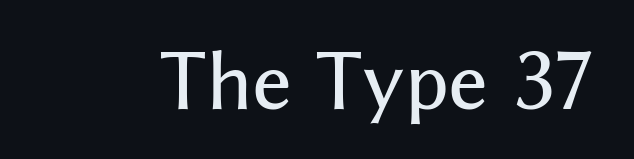
{"serif": "no", "italic": "no", "width": "normal", "stroke_contrast": "medium", "x_height": "medium", "monospaced": "no", "underline": "no", "letter_spacing": "normal", "letter_spacing_em": 0.0, "glyph_px": 74}
